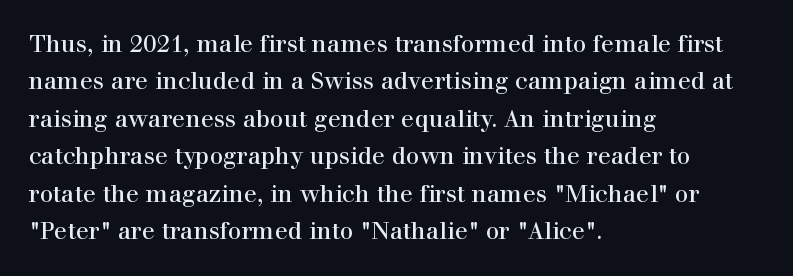
Q: Is the text italic (slanted)? A: No, it is upright.
Q: Is the text underlined? A: No.
Q: How is the paragraph aligned? A: Left-aligned.
Q: Is the spacing between letters normal or unusually wide? A: Normal.
Q: Is the spacing between lines tight, normal or loose? A: Normal.
